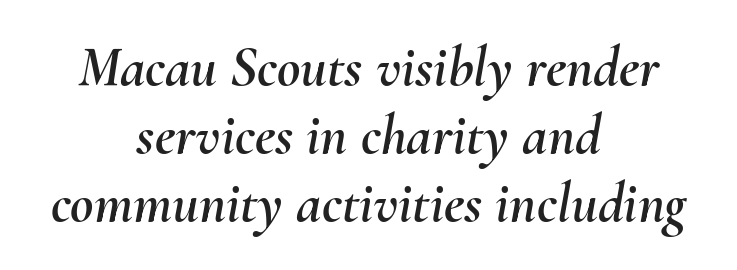
{"italic": "yes", "lean": "right", "slant_degrees": 10, "width": "normal", "stroke_contrast": "medium", "x_height": "small", "monospaced": "no", "underline": "no", "align": "center", "line_spacing_ratio": 1.19, "letter_spacing": "normal", "letter_spacing_em": 0.0, "glyph_px": 57}
